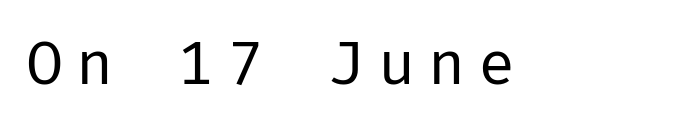
{"serif": "no", "italic": "no", "bold": "no", "weight": "regular", "width": "normal", "stroke_contrast": "low", "x_height": "medium", "underline": "no", "letter_spacing": "wide", "letter_spacing_em": 0.21, "glyph_px": 62}
